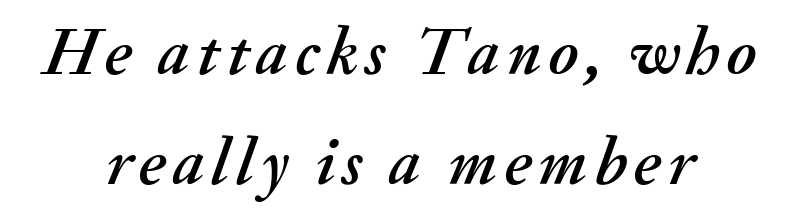
Q: Is the text italic (slanted)? A: Yes, it leans right by about 20 degrees.
Q: Is the text underlined? A: No.
Q: How is the paragraph aligned? A: Centered.
Q: Is the spacing between lines tight, normal or loose? A: Normal.
Q: Width (condensed, normal, or wide)? A: Normal.
Q: Stroke contrast? A: Medium.
Q: x-height? A: Small.
Q: Monospaced? A: No.
